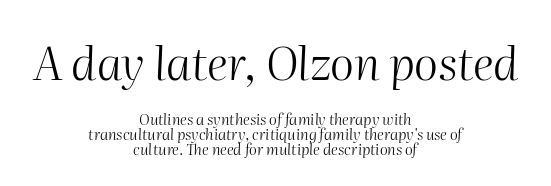
The image shows 46 px light type, italic (leaning right); set centered, tight line spacing (0.99x), normal letter spacing, not underlined; the first (top) block is 3.07x larger; medium stroke contrast and a medium x-height.
